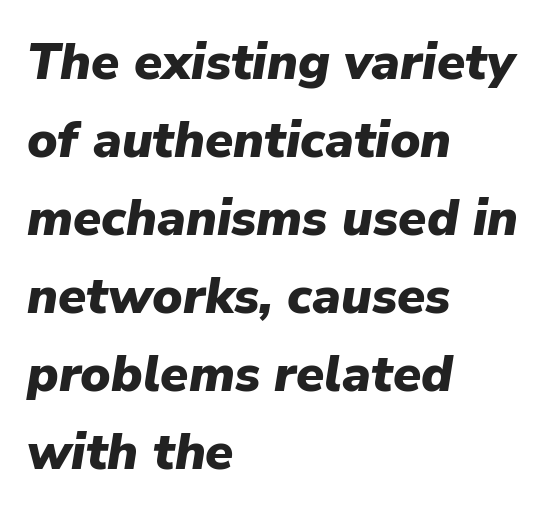
Q: Is the text bold? A: Yes.
Q: Is the text italic (slanted)? A: Yes, it leans right by about 9 degrees.
Q: Is the text underlined? A: No.
Q: How is the paragraph aligned? A: Left-aligned.
Q: Is the spacing between letters normal or unusually wide? A: Normal.
Q: Is the spacing between lines tight, normal or loose? A: Normal.
Q: Width (condensed, normal, or wide)? A: Normal.
Q: Stroke contrast? A: Low.
Q: x-height? A: Medium.
Q: Monospaced? A: No.
